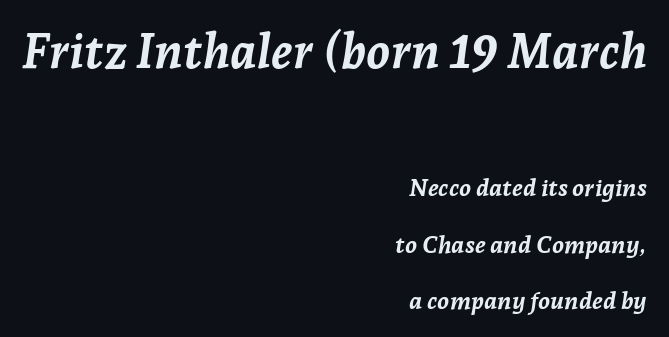
The lines are quadded right. A typesetter would call this proportional, since set widths differ per character. This layout puts the oversized block above and the modest block below. Successive baselines arrive slowly, with a big drop between each. In terms of letterspacing, this is plain default setting. The foot of each line stays bare and open.
